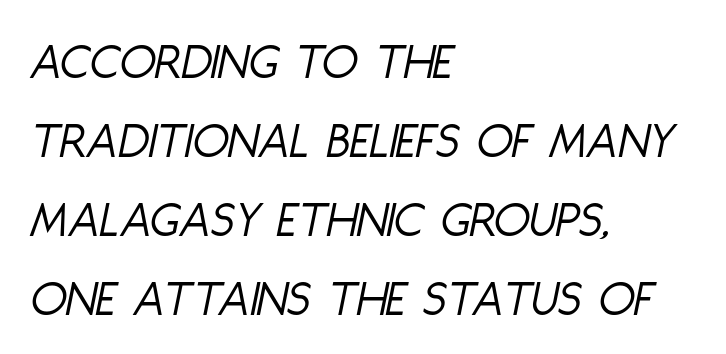
Q: Is the text bold? A: No.
Q: Is the text italic (slanted)? A: Yes, it leans right by about 11 degrees.
Q: Is the text underlined? A: No.
Q: How is the paragraph aligned? A: Left-aligned.
Q: Is the spacing between letters normal or unusually wide? A: Normal.
Q: Is the spacing between lines tight, normal or loose? A: Normal.
Q: Width (condensed, normal, or wide)? A: Condensed.
Q: Stroke contrast? A: Low.
Q: x-height? A: Large.
Q: Monospaced? A: No.
